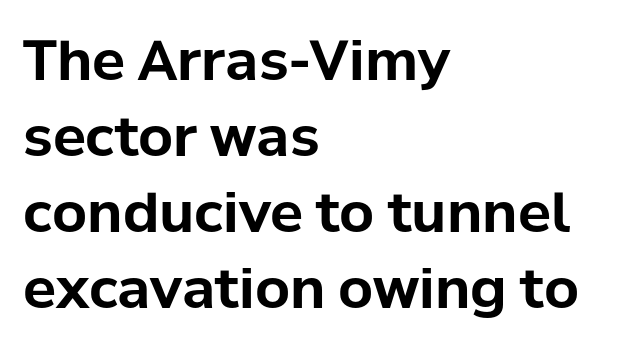
The image shows 55 px bold sans-serif type, upright; set left-aligned, normal line spacing (1.38x), normal letter spacing, not underlined; low stroke contrast and a medium x-height.
